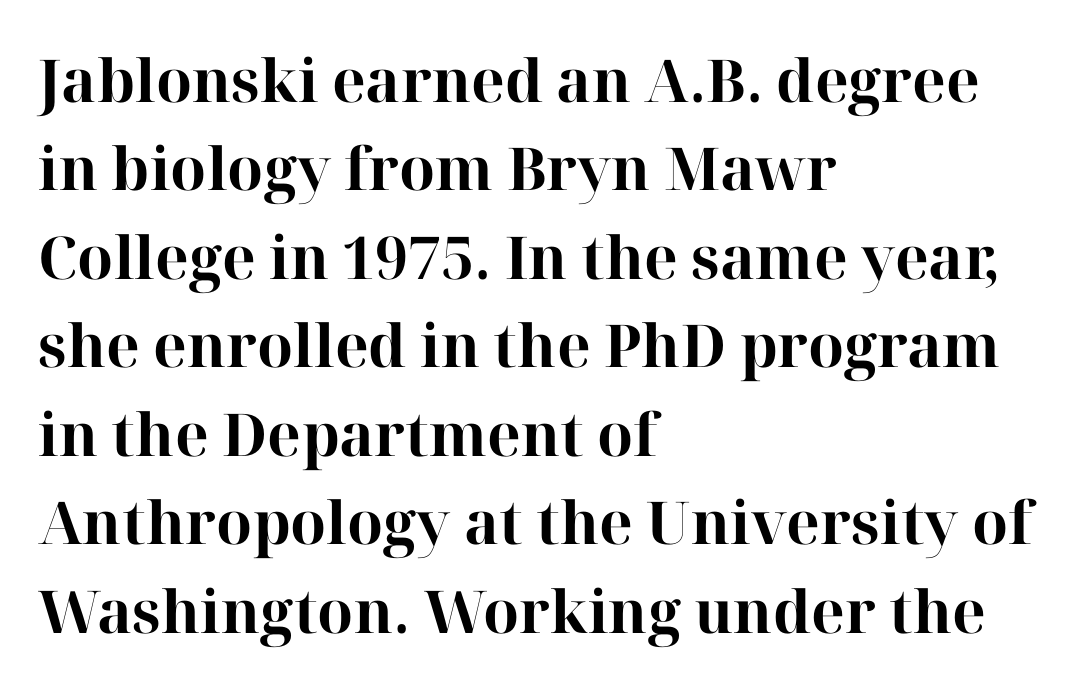
Q: Is the text bold? A: Yes.
Q: Is the text italic (slanted)? A: No, it is upright.
Q: Is the typeface a serif or a sans-serif typeface? A: Serif.
Q: Is the text underlined? A: No.
Q: How is the paragraph aligned? A: Left-aligned.
Q: Is the spacing between letters normal or unusually wide? A: Normal.
Q: Is the spacing between lines tight, normal or loose? A: Normal.
Q: Width (condensed, normal, or wide)? A: Normal.
Q: Stroke contrast? A: High.
Q: x-height? A: Medium.
Q: Monospaced? A: No.
